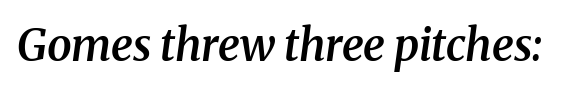
The image shows 44 px semibold serif type, italic (leaning right); set normal letter spacing, not underlined; medium stroke contrast and a medium x-height.
